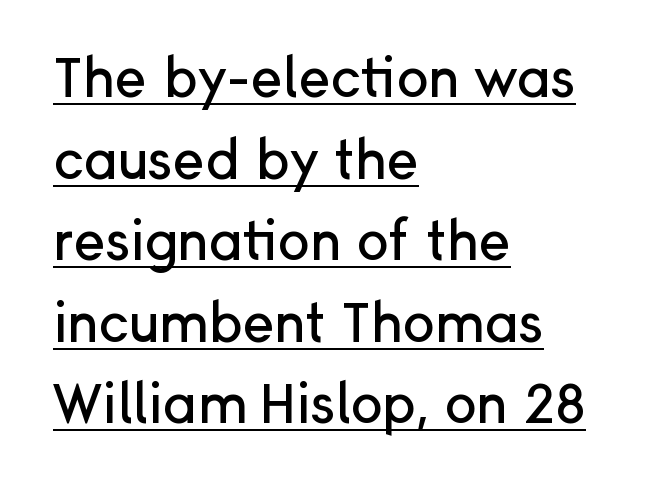
Like a heading marked for emphasis, these lines bear an underscore. A classic flush-left, rag-right setting is used for this passage. The font's upright variant was chosen for this text. Students, observe: this is what conventionally led text looks like. The text was rendered using a sans face with plain stroke endings. Think of a printed novel: that variable character pitch is what you see here.
